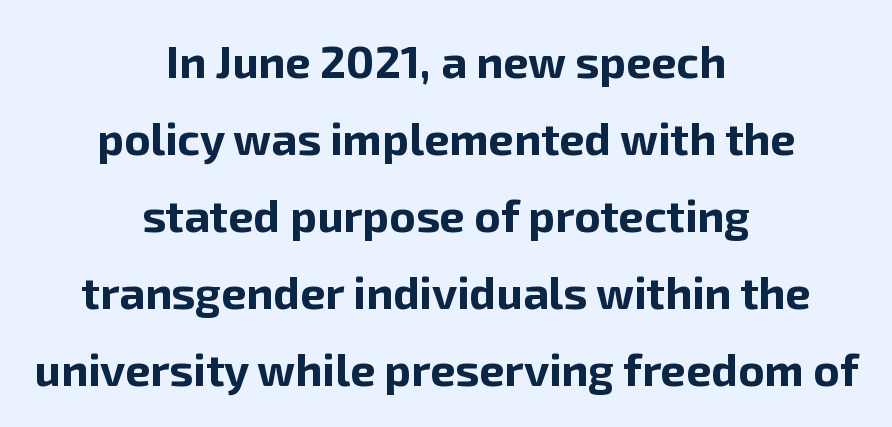
Q: Is the text bold? A: Yes.
Q: Is the text italic (slanted)? A: No, it is upright.
Q: Is the typeface a serif or a sans-serif typeface? A: Sans-serif.
Q: Is the text underlined? A: No.
Q: How is the paragraph aligned? A: Centered.
Q: Is the spacing between letters normal or unusually wide? A: Normal.
Q: Width (condensed, normal, or wide)? A: Normal.
Q: Stroke contrast? A: Low.
Q: x-height? A: Medium.
Q: Monospaced? A: No.
